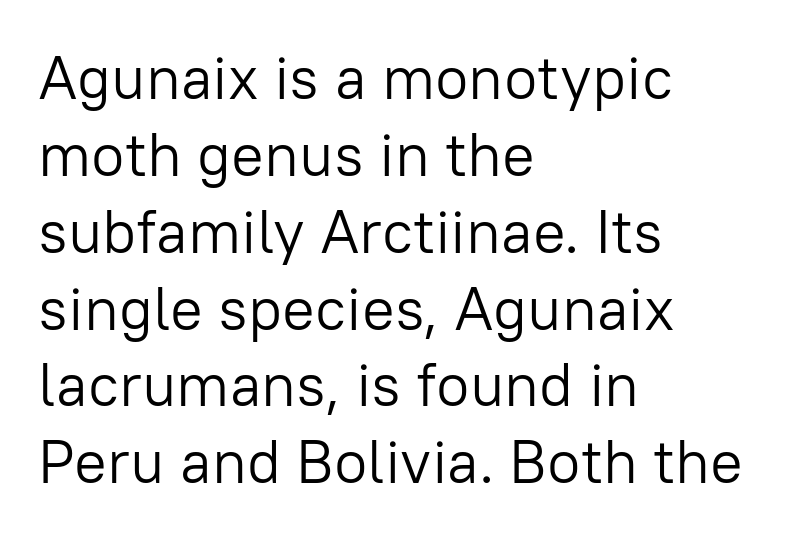
{"serif": "no", "italic": "no", "bold": "no", "weight": "light", "width": "normal", "stroke_contrast": "low", "x_height": "medium", "monospaced": "no", "underline": "no", "align": "left", "line_spacing": "normal", "line_spacing_ratio": 1.26, "letter_spacing": "normal", "letter_spacing_em": 0.0, "glyph_px": 61}
